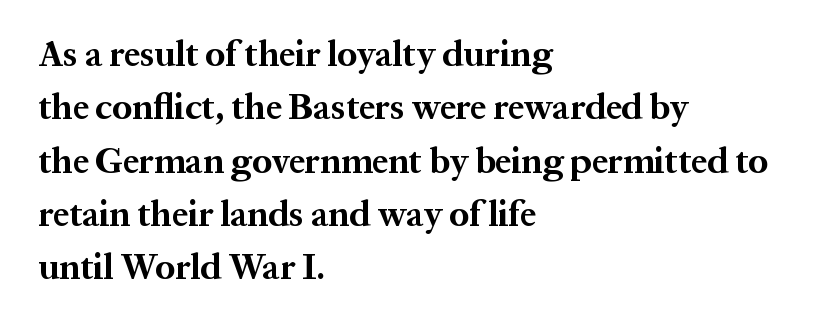
The rendering uses natural spacing where letterforms have individual widths. This rendering features lettering with no underline. Strong, thick strokes mark this as bold type. Each line starts at the same left margin while the right side varies.
